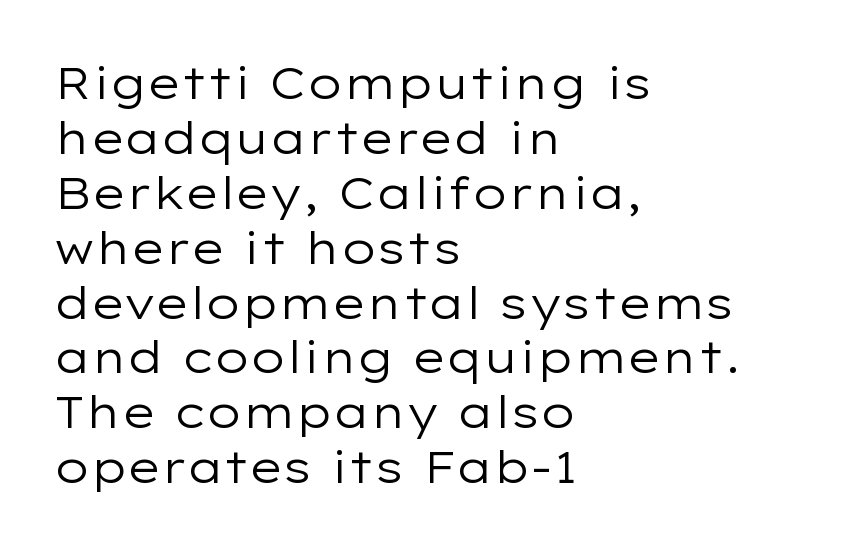
Q: Is the text bold? A: No.
Q: Is the text italic (slanted)? A: No, it is upright.
Q: Is the typeface a serif or a sans-serif typeface? A: Sans-serif.
Q: Is the text underlined? A: No.
Q: How is the paragraph aligned? A: Left-aligned.
Q: Is the spacing between letters normal or unusually wide? A: Normal.
Q: Width (condensed, normal, or wide)? A: Wide.
Q: Stroke contrast? A: Low.
Q: x-height? A: Medium.
Q: Monospaced? A: No.
